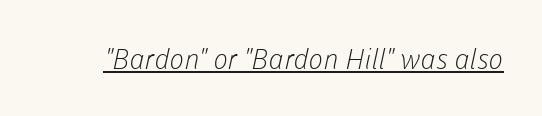
The image shows 28 px light sans-serif type; set normal letter spacing, underlined; low stroke contrast and a medium x-height.
